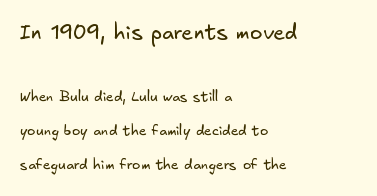
Q: Is the text bold? A: No.
Q: Is the text underlined? A: No.
Q: How is the paragraph aligned? A: Left-aligned.
Q: Is the spacing between letters normal or unusually wide? A: Normal.
Q: Is the spacing between lines tight, normal or loose? A: Loose.
Q: Which block of text is set in a larger size, the first (top) or the second (bottom)? A: The first (top) one.
